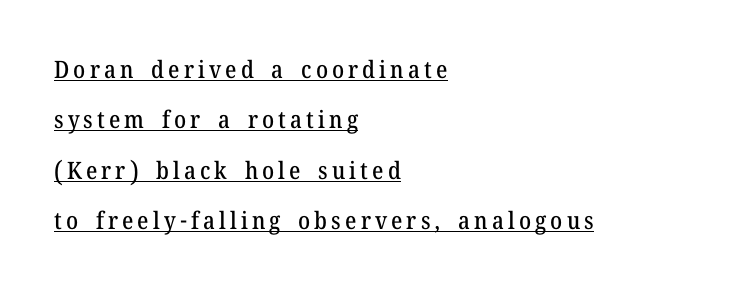
The image shows 24 px text type, upright; set left-aligned, loose line spacing (2.1x), underlined.
